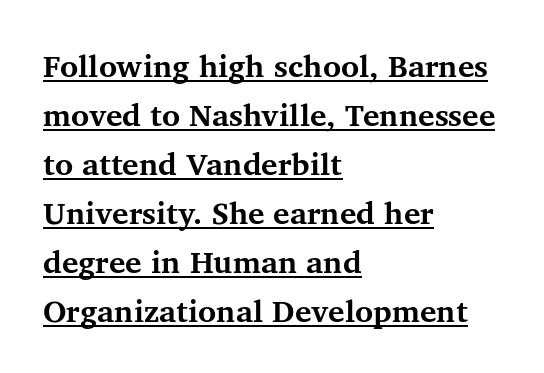
The letterforms sit shoulder to shoulder at normal distance. Quick note: interline space is typical. Emphasis is given by a line drawn under the lettering. Is this a sans? No — the strokes have serifs.
